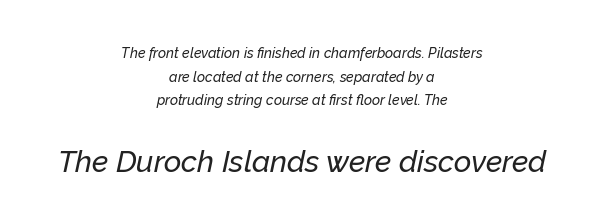
The image shows 30 px text type, italic (leaning right); set centered, normal line spacing (1.68x), normal letter spacing, not underlined; the second (bottom) block is 2.14x larger; low stroke contrast and a medium x-height.
